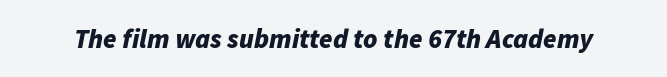
The space beneath each line is pristine and unruled. Is the type slanted? Yes — the strokes lean at a clear angle. What stands out about the letter spacing? Nothing — it is the standard amount. Pretty heavy lettering here — definitely bold.
